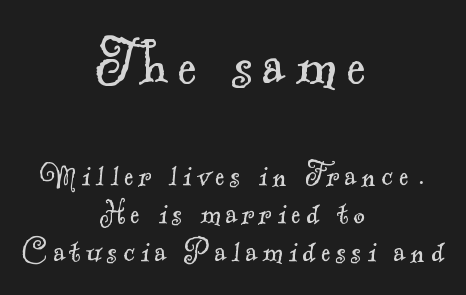
The image shows 71 px light serif type; set centered, tight line spacing (1.06x), not underlined; the first (top) block is 1.97x larger; a small x-height.
